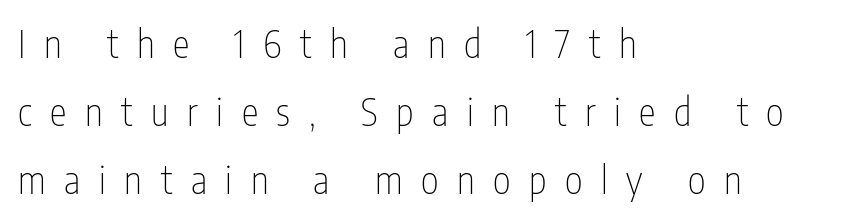
The image shows 38 px thin, condensed sans-serif type, upright; set left-aligned, line spacing 1.79x, unusually wide letter spacing (+0.49 em), not underlined; low stroke contrast and a medium x-height.
